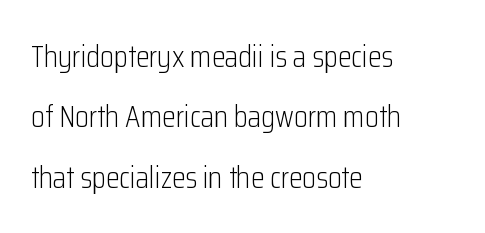
{"serif": "no", "italic": "no", "bold": "no", "weight": "light", "width": "condensed", "stroke_contrast": "low", "x_height": "medium", "monospaced": "no", "underline": "no", "align": "left", "line_spacing": "loose", "line_spacing_ratio": 1.95, "letter_spacing": "normal", "letter_spacing_em": 0.0, "glyph_px": 31}
